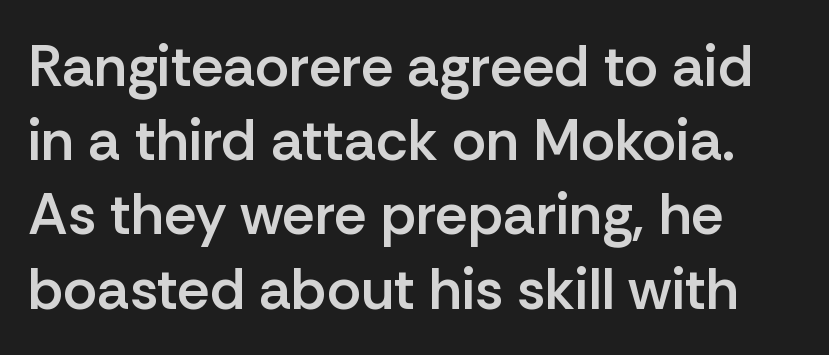
{"serif": "no", "italic": "no", "bold": "semi", "weight": "semibold", "width": "normal", "stroke_contrast": "low", "x_height": "medium", "monospaced": "no", "underline": "no", "line_spacing": "normal", "line_spacing_ratio": 1.28, "letter_spacing": "normal", "letter_spacing_em": 0.0, "glyph_px": 58}
